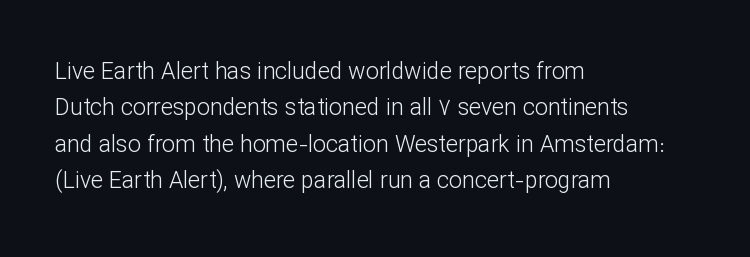
The image shows 23 px text type, upright; set left-aligned, normal line spacing (1.58x), normal letter spacing, not underlined.
